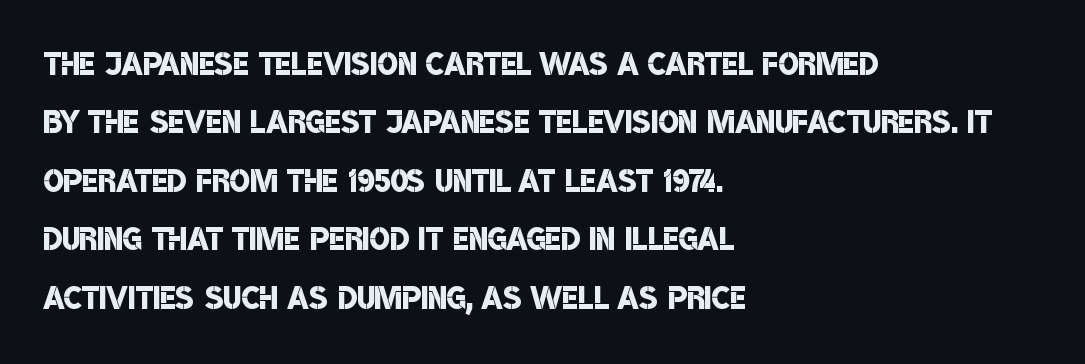
Descenders hang freely into open space. The rendering keeps characters at their native spacing. Is the type bold? Partly — it's a semibold, heavier than regular but not fully bold. Compared with typical paragraphs, the rows here are spaced about the same.
